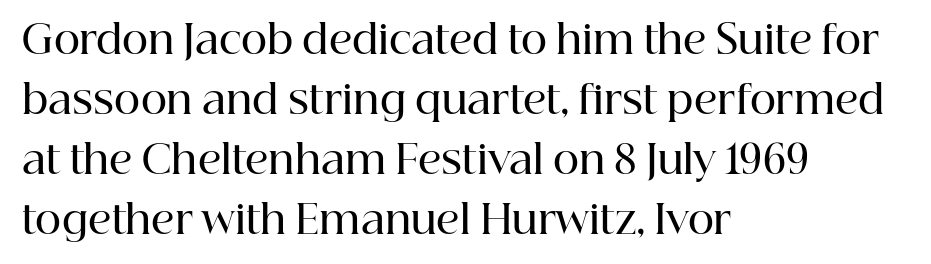
The image shows 40 px semibold serif type, upright; set left-aligned, normal line spacing (1.5x), normal letter spacing, not underlined; high stroke contrast and a medium x-height.
